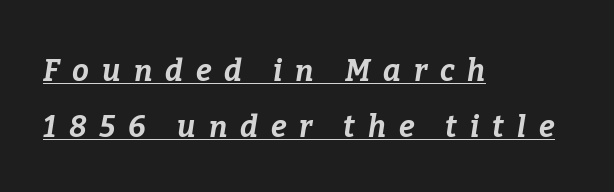
{"italic": "yes", "lean": "right", "slant_degrees": 9, "bold": "yes", "weight": "bold", "width": "normal", "stroke_contrast": "low", "x_height": "medium", "monospaced": "no", "underline": "yes", "align": "left", "line_spacing_ratio": 1.86, "letter_spacing": "wide", "letter_spacing_em": 0.43, "glyph_px": 30}
